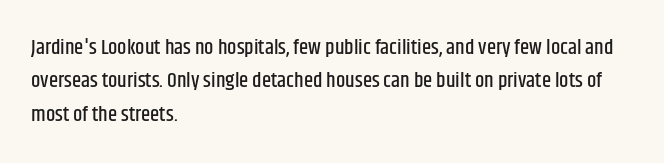
Nobody drew a line under any word here. A student would call this left alignment; a typographer would say flush left, rag right. Rendered with straight, roman letterforms. In terms of leading, this rendering sits right in the middle. Characters follow at the spacing the type designer built in.
